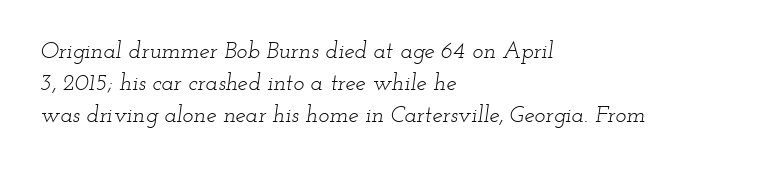
The image shows 23 px text type, italic (leaning right); set left-aligned, normal line spacing (1.4x), normal letter spacing, not underlined.
